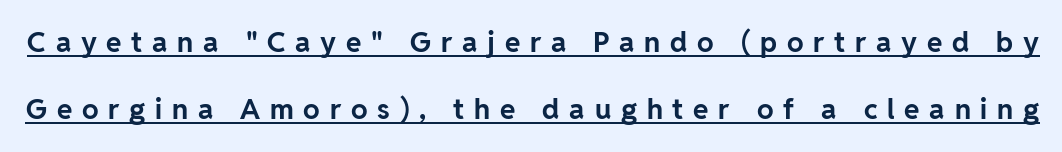
Q: Is the text bold? A: Yes.
Q: Is the text italic (slanted)? A: No, it is upright.
Q: Is the typeface a serif or a sans-serif typeface? A: Sans-serif.
Q: Is the text underlined? A: Yes.
Q: Is the spacing between letters normal or unusually wide? A: Unusually wide.
Q: Is the spacing between lines tight, normal or loose? A: Loose.
Q: Width (condensed, normal, or wide)? A: Normal.
Q: Stroke contrast? A: Low.
Q: x-height? A: Medium.
Q: Monospaced? A: No.
